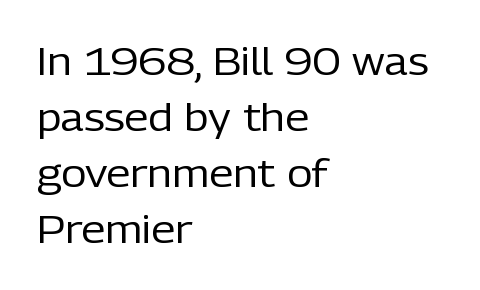
The image shows 39 px regular-weight sans-serif type, upright; set left-aligned, normal line spacing (1.44x), normal letter spacing, not underlined; low stroke contrast and a medium x-height.
